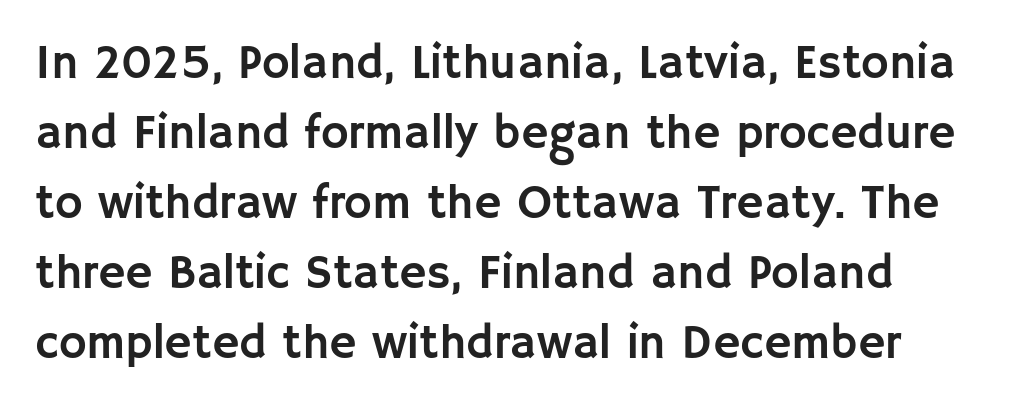
Q: Is the text italic (slanted)? A: No, it is upright.
Q: Is the typeface a serif or a sans-serif typeface? A: Sans-serif.
Q: Is the text underlined? A: No.
Q: Is the spacing between letters normal or unusually wide? A: Normal.
Q: Is the spacing between lines tight, normal or loose? A: Normal.
Q: Width (condensed, normal, or wide)? A: Normal.
Q: Stroke contrast? A: Low.
Q: x-height? A: Large.
Q: Monospaced? A: No.
